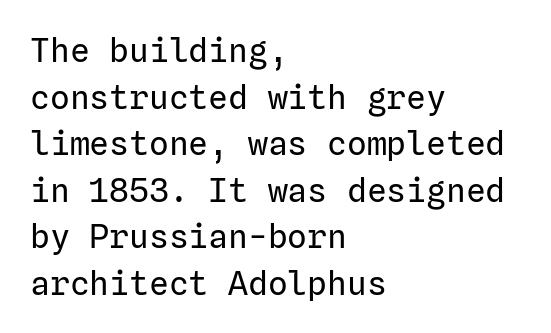
{"serif": "no", "italic": "no", "bold": "no", "weight": "regular", "width": "normal", "stroke_contrast": "low", "x_height": "medium", "underline": "no", "align": "left", "line_spacing": "normal", "line_spacing_ratio": 1.41, "letter_spacing": "normal", "letter_spacing_em": 0.0, "glyph_px": 33}
